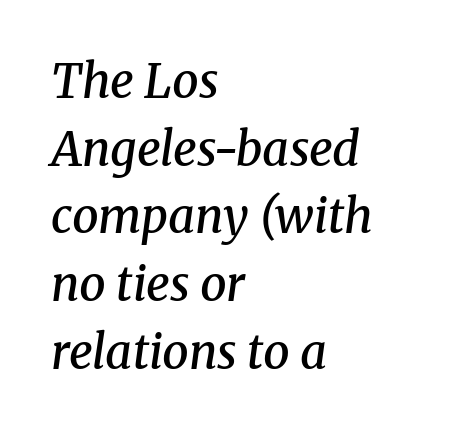
The image shows 47 px semibold serif type, italic (leaning right); set left-aligned, normal line spacing (1.44x), normal letter spacing, not underlined; medium stroke contrast and a medium x-height.
